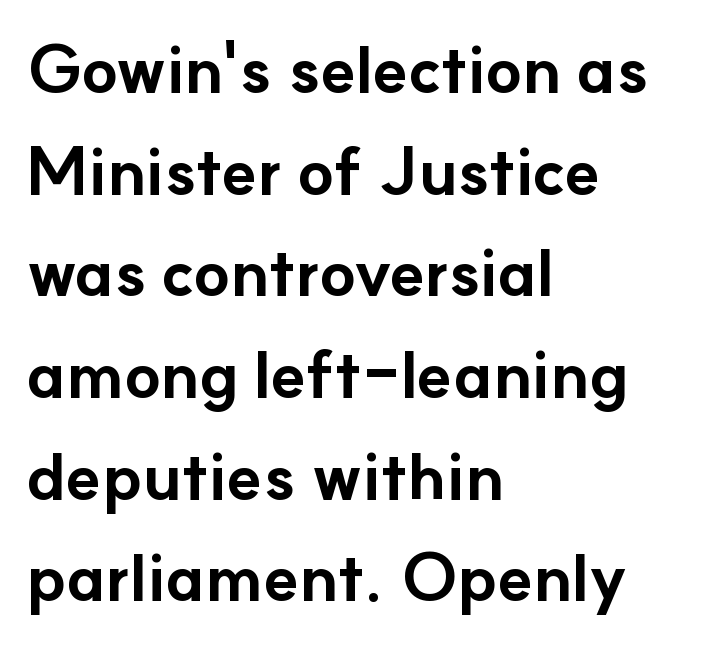
{"serif": "no", "italic": "no", "bold": "yes", "weight": "bold", "width": "normal", "stroke_contrast": "low", "x_height": "small", "monospaced": "no", "underline": "no", "align": "left", "line_spacing": "normal", "line_spacing_ratio": 1.54, "letter_spacing": "normal", "letter_spacing_em": 0.0, "glyph_px": 66}
